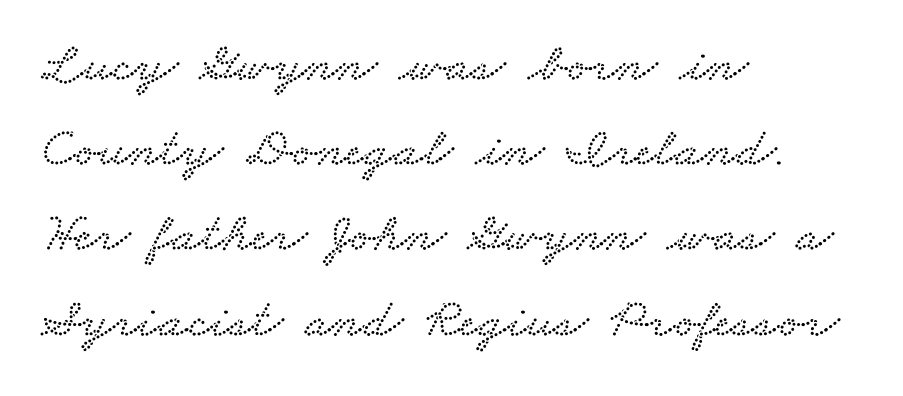
There is no visible air inserted between adjacent glyphs. Decoration check: the copy has no underline. Summary of vertical rhythm: regular, with standard interline spacing. This rendering uses left alignment, leaving the right contour irregular. Varying glyph widths throughout — classic text-font behaviour.
